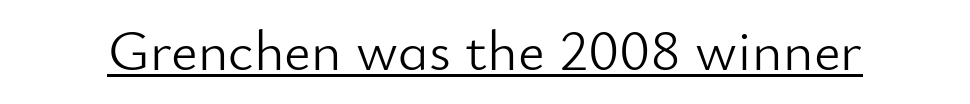
Q: Is the text bold? A: No.
Q: Is the text italic (slanted)? A: No, it is upright.
Q: Is the typeface a serif or a sans-serif typeface? A: Sans-serif.
Q: Is the text underlined? A: Yes.
Q: Is the spacing between letters normal or unusually wide? A: Normal.
Q: Width (condensed, normal, or wide)? A: Normal.
Q: Stroke contrast? A: Low.
Q: x-height? A: Small.
Q: Monospaced? A: No.
